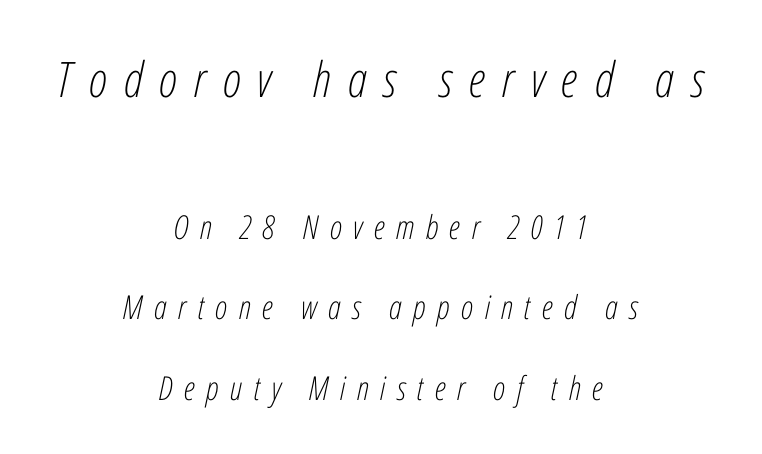
The image shows 49 px light, condensed type, italic (leaning right); set centered, loose line spacing (2.44x), unusually wide letter spacing (+0.34 em), not underlined; the first (top) block is 1.48x larger; low stroke contrast and a medium x-height.
